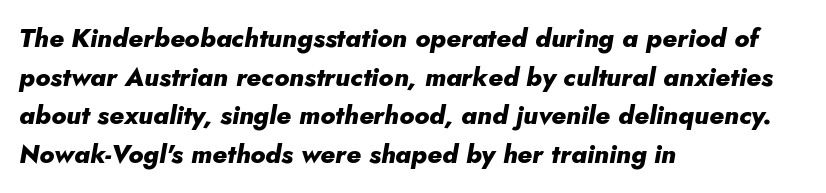
The image shows 26 px bold type, italic (leaning right); set left-aligned, normal line spacing (1.49x), normal letter spacing, not underlined.
